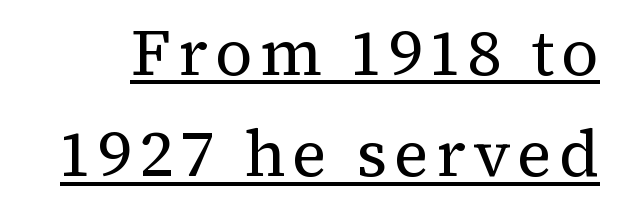
The image shows 65 px regular-weight serif type, upright; set normal line spacing (1.56x), underlined; medium stroke contrast and a medium x-height.
